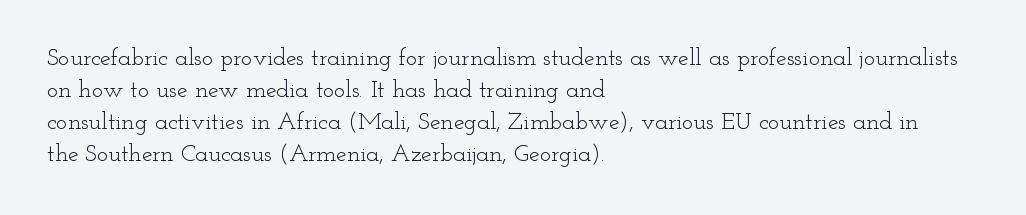
{"italic": "no", "bold": "no", "underline": "no", "align": "left", "line_spacing": "normal", "line_spacing_ratio": 1.34, "letter_spacing": "normal", "letter_spacing_em": 0.0, "glyph_px": 24}
